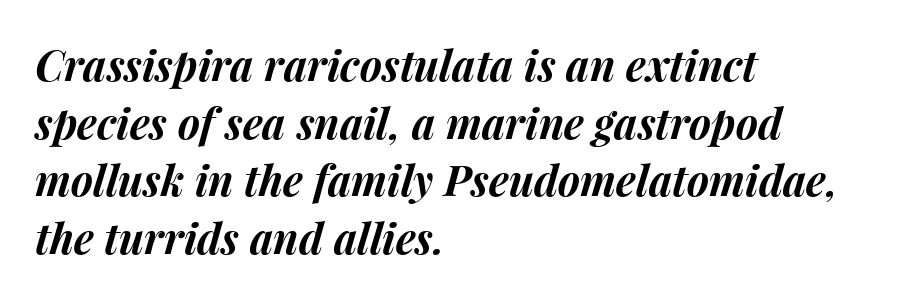
{"italic": "yes", "lean": "right", "slant_degrees": 15, "bold": "yes", "weight": "bold", "width": "normal", "stroke_contrast": "medium", "x_height": "medium", "monospaced": "no", "underline": "no", "align": "left", "line_spacing": "normal", "line_spacing_ratio": 1.37, "letter_spacing": "normal", "letter_spacing_em": 0.0, "glyph_px": 42}
